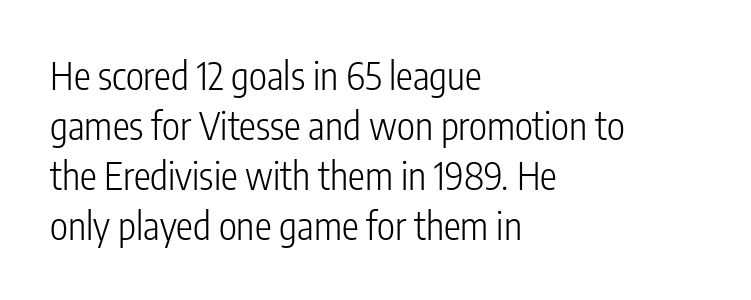
The image shows 38 px light, condensed sans-serif type, upright; set left-aligned, normal line spacing (1.32x), normal letter spacing, not underlined; low stroke contrast and a medium x-height.
